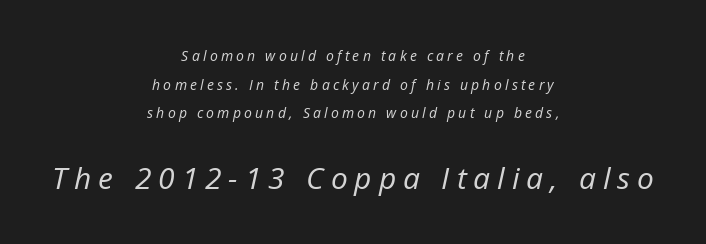
The image shows 30 px regular-weight type, italic (leaning right); set centered, loose line spacing (2.04x), unusually wide letter spacing (+0.23 em), not underlined; the second (bottom) block is 2.14x larger; low stroke contrast and a medium x-height.
